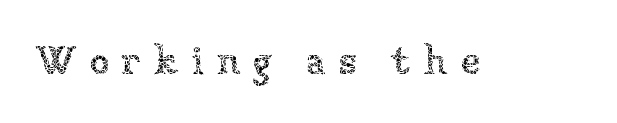
The line texture is sparse and dotted thanks to wide tracking. Unlike italic type, these characters show no tilt at all. Quick note: underline off. Spacing verdict: proportional, widths tailored to each character. This is not heavy type; no bold has been used.
